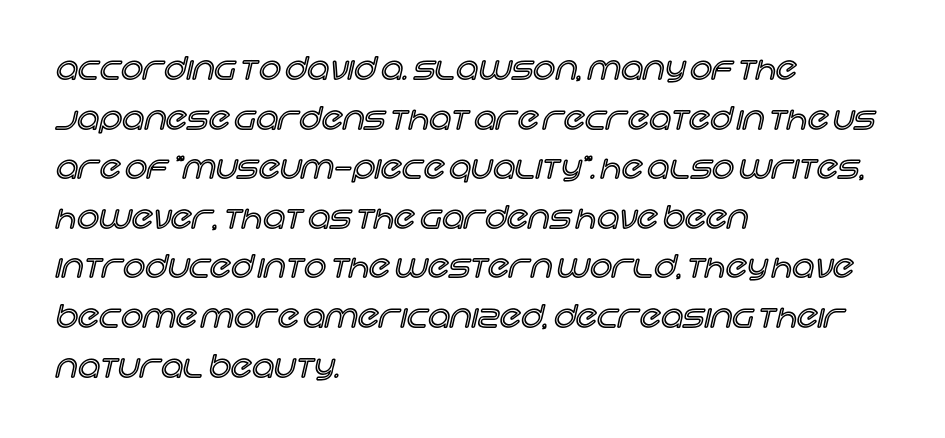
Summary of vertical rhythm: regular, with standard interline spacing. Nobody drew a line under any word here. Character widths vary here, with narrow letters taking less room than wide ones. A student would call this left alignment; a typographer would say flush left, rag right.
